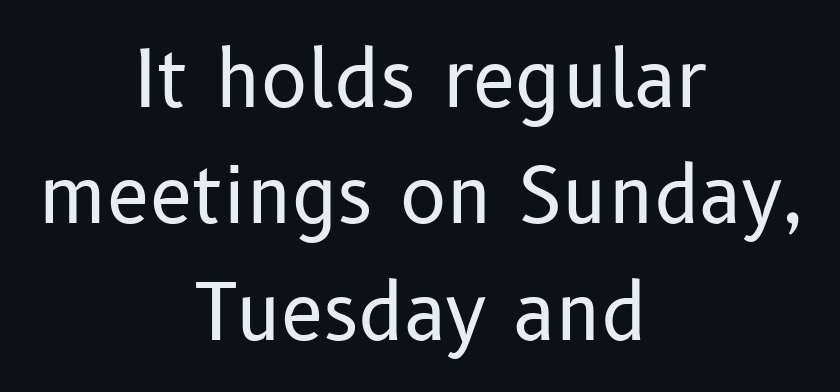
Notice how descenders clear the ascenders below comfortably — that's standard leading. The face used here is rendered with its standard letterfit. A roman cut, with each character standing at attention. The baseline area is clear. Letterform terminals end flat and unadorned throughout the passage. This rendering uses center alignment, leaving both contours irregular but symmetric.
